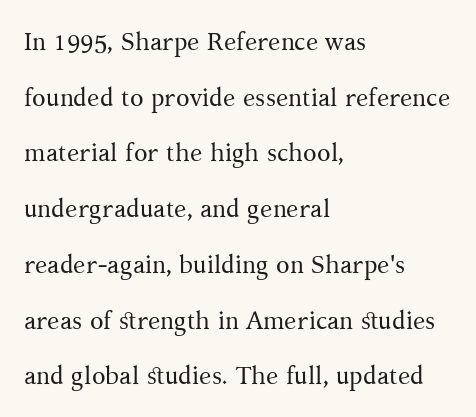
The image shows 25 px text type, upright; set left-aligned, loose line spacing (2.23x), normal letter spacing, not underlined.
